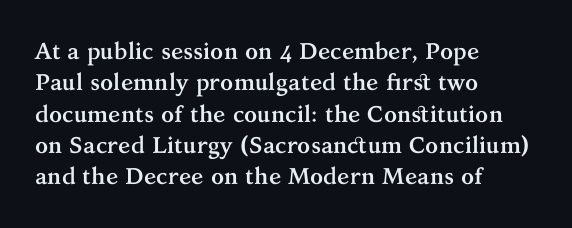
{"italic": "no", "bold": "yes", "underline": "no", "align": "left", "line_spacing": "normal", "line_spacing_ratio": 1.36, "letter_spacing": "normal", "letter_spacing_em": 0.0, "glyph_px": 23}
